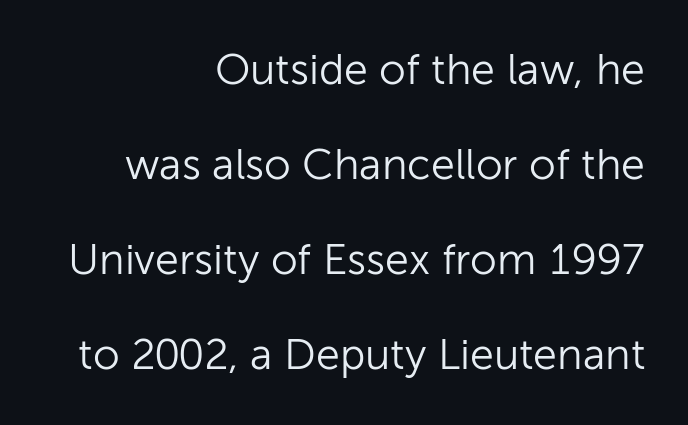
The image shows 43 px light sans-serif type, upright; set right-aligned, loose line spacing (2.21x), normal letter spacing, not underlined; low stroke contrast and a medium x-height.
